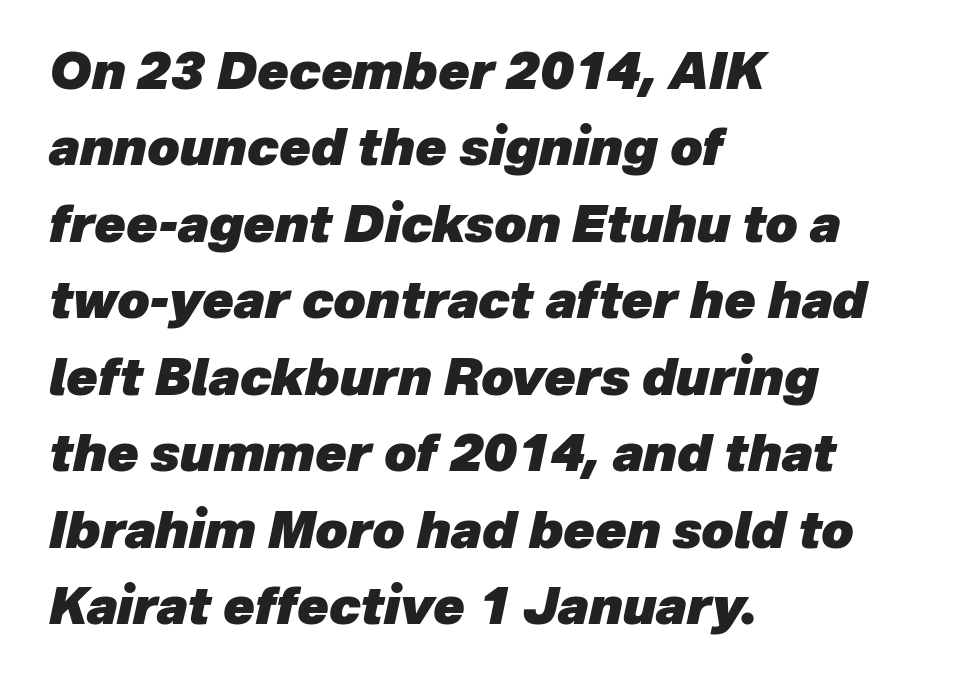
The image shows 51 px heavy type, italic (leaning right); set left-aligned, normal line spacing (1.5x), normal letter spacing, not underlined; low stroke contrast and a medium x-height.
